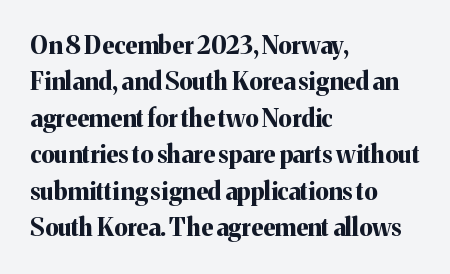
Q: Is the text bold? A: Yes.
Q: Is the text italic (slanted)? A: No, it is upright.
Q: Is the text underlined? A: No.
Q: How is the paragraph aligned? A: Left-aligned.
Q: Is the spacing between letters normal or unusually wide? A: Normal.
Q: Is the spacing between lines tight, normal or loose? A: Normal.
